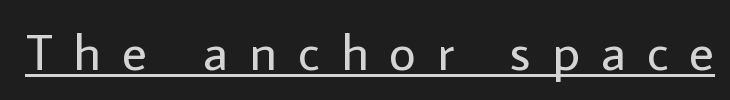
{"serif": "no", "italic": "no", "bold": "no", "weight": "regular", "width": "normal", "stroke_contrast": "low", "x_height": "medium", "monospaced": "no", "underline": "yes", "letter_spacing": "wide", "letter_spacing_em": 0.41, "glyph_px": 52}
